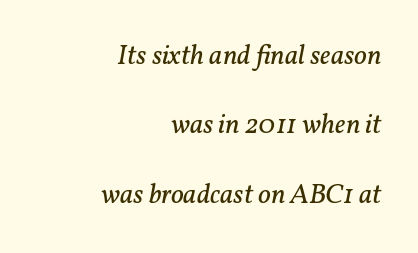
Observe the serifs anchoring each vertical stroke in this sample. This rendering features lettering with no underline. Horizontally, the lines are justified to the trailing edge only. The passage shown leans; its letterforms are oblique. The letters advance in unequal steps, a hallmark of proportional type. Weight: regular or lighter.
